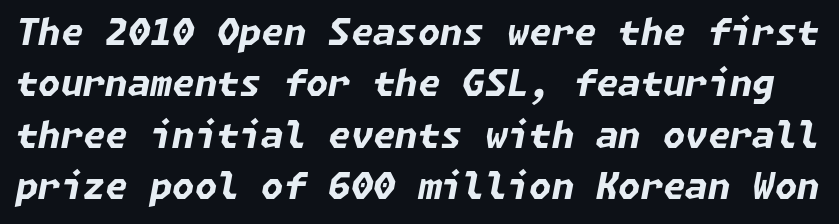
Plenty of ink on the page — the face is bold. The rows are spaced the way most documents space them. Characters are canted at an angle relative to the baseline's perpendicular. This rendering features lettering with no underline. Glyph-to-glyph distance matches everyday printed text.
